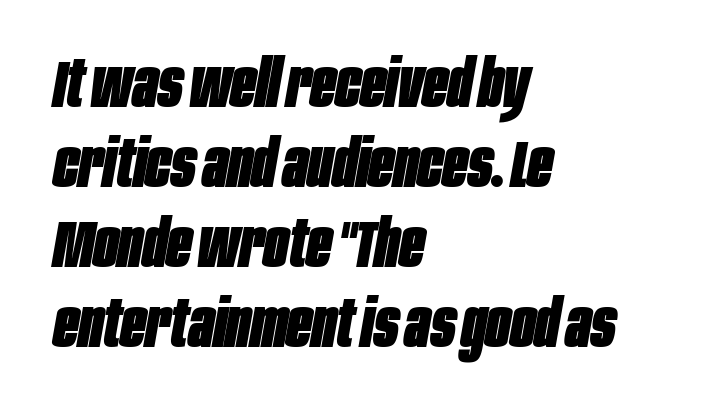
Here the designer chose a conventional face with non-uniform glyph widths. The string is rendered with underlining switched off. Typeset ragged right — the left edge is the straight one. These words are printed bold, with thick strokes throughout.
